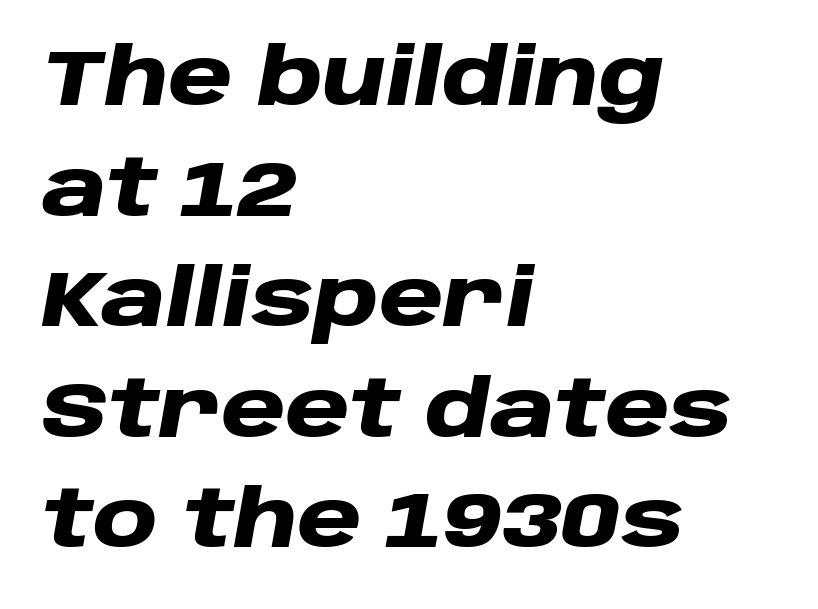
Tracking value appears to be zero — textbook default spacing. The sample has been set heavy, in full bold. Does the copy run flush right? No — it runs flush left. Each letter keeps its own natural width here, so spacing adapts to shape.
